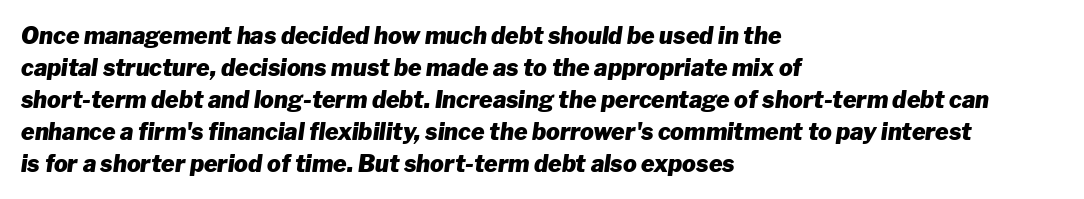
Q: Is the text bold? A: Yes.
Q: Is the text italic (slanted)? A: Yes, it leans right by about 8 degrees.
Q: Is the text underlined? A: No.
Q: How is the paragraph aligned? A: Left-aligned.
Q: Is the spacing between letters normal or unusually wide? A: Normal.
Q: Is the spacing between lines tight, normal or loose? A: Normal.
